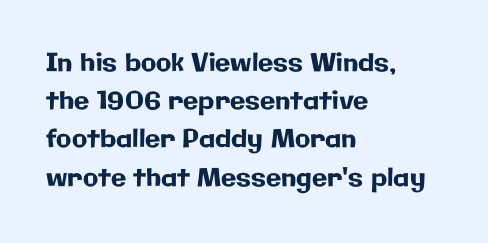
{"italic": "no", "underline": "no", "align": "left", "line_spacing": "normal", "line_spacing_ratio": 1.53, "letter_spacing": "normal", "letter_spacing_em": 0.0, "glyph_px": 25}
